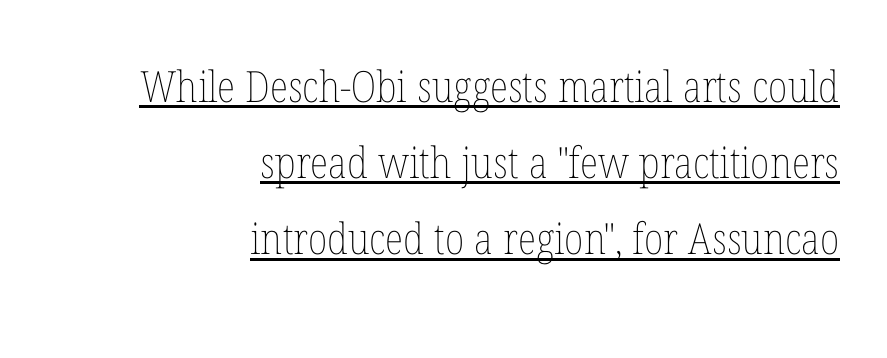
The image shows 43 px thin, condensed type, upright; set right-aligned, line spacing 1.77x, normal letter spacing, underlined; low stroke contrast and a medium x-height.
